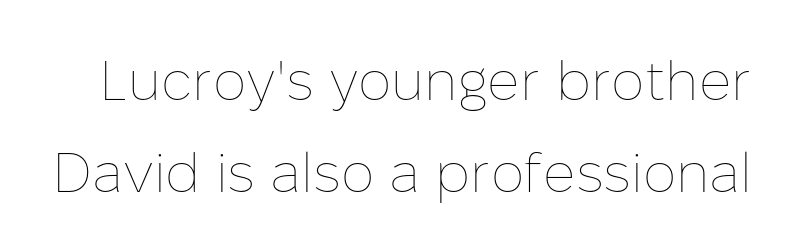
{"italic": "no", "bold": "no", "weight": "thin", "width": "normal", "stroke_contrast": "low", "x_height": "medium", "monospaced": "no", "underline": "no", "line_spacing": "normal", "line_spacing_ratio": 1.64, "letter_spacing": "normal", "letter_spacing_em": 0.0, "glyph_px": 56}
